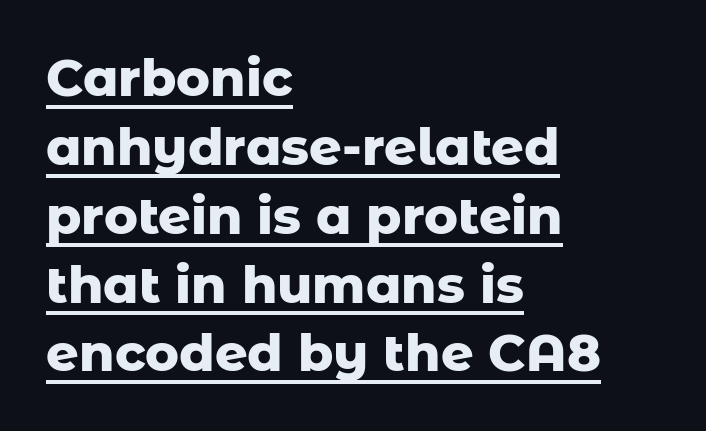
The image shows 51 px heavy sans-serif type, upright; set left-aligned, normal line spacing (1.35x), normal letter spacing, underlined; low stroke contrast and a medium x-height.
